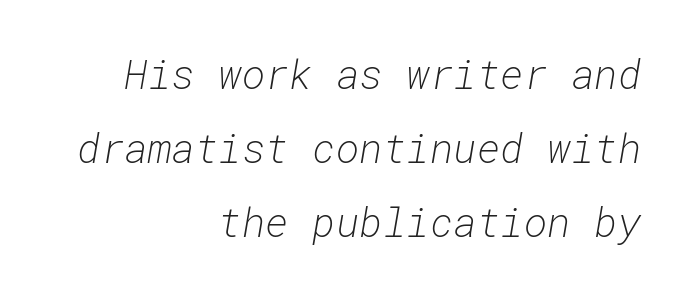
Decoration check: the copy has no underline. Is the stroke heavy? The answer is a plain regular-or-lighter. Characters are canted at an angle relative to the baseline's perpendicular. The gaps between neighbouring characters are ordinary and unremarkable. The rendering anchors every line to the right-hand side.
